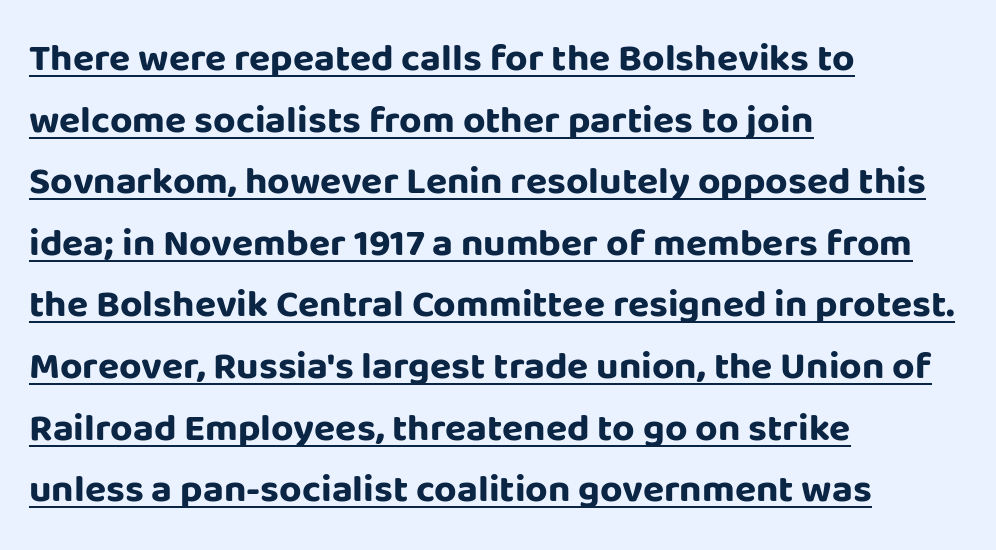
{"serif": "no", "italic": "no", "bold": "yes", "weight": "bold", "width": "normal", "stroke_contrast": "low", "x_height": "large", "monospaced": "no", "underline": "yes", "align": "left", "line_spacing": "normal", "line_spacing_ratio": 1.58, "letter_spacing": "normal", "letter_spacing_em": 0.0, "glyph_px": 39}
